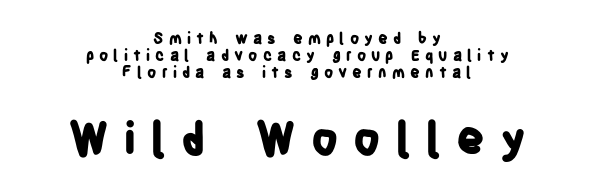
The image shows 44 px bold, condensed sans-serif type, upright; set centered, tight line spacing (1.13x), unusually wide letter spacing (+0.34 em), not underlined; the second (bottom) block is 2.93x larger; low stroke contrast and a large x-height.
